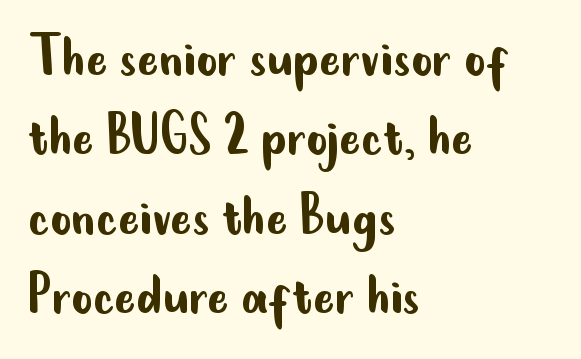
Weight: not bold — regular or lighter. A typesetter would mark this as roman, not italic. The rag falls on the right side of this text block. These lines are composed in type without serifs.
